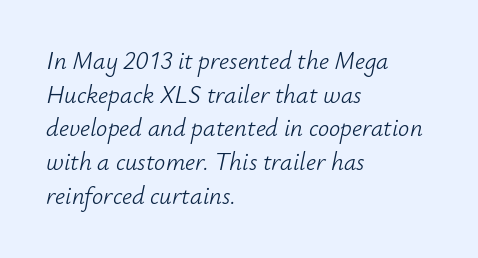
Typeset ragged right — the left edge is the straight one. Reading down the column, the eye jumps a familiar distance to each next line. Letters have the restrained weight of plain body copy at most. Honestly, the letter spacing is just normal — you wouldn't notice it. Clear beneath every line of the passage.
